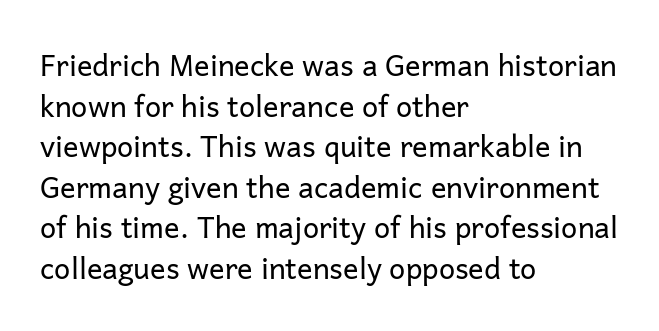
Q: Is the text bold? A: No.
Q: Is the text italic (slanted)? A: No, it is upright.
Q: Is the typeface a serif or a sans-serif typeface? A: Sans-serif.
Q: Is the text underlined? A: No.
Q: How is the paragraph aligned? A: Left-aligned.
Q: Is the spacing between letters normal or unusually wide? A: Normal.
Q: Is the spacing between lines tight, normal or loose? A: Normal.
Q: Width (condensed, normal, or wide)? A: Normal.
Q: Stroke contrast? A: Low.
Q: x-height? A: Medium.
Q: Monospaced? A: No.
